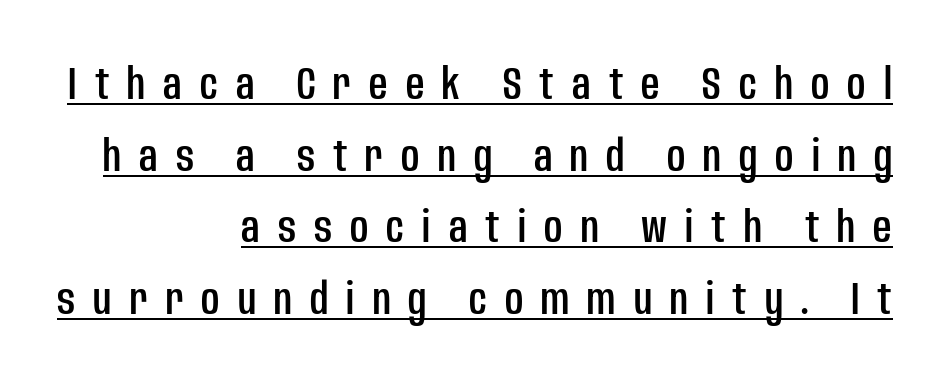
These lines are set flush right with a ragged left edge. This rendering employs a face without finishing strokes, i.e., a sans-serif. What stands out about the letter spacing? Its width — letters are far apart. Do the characters align in a grid? No, the font is proportional. Notice how the stems are strictly vertical — no italics here. How would I describe the line gaps? Plain and ordinary.
